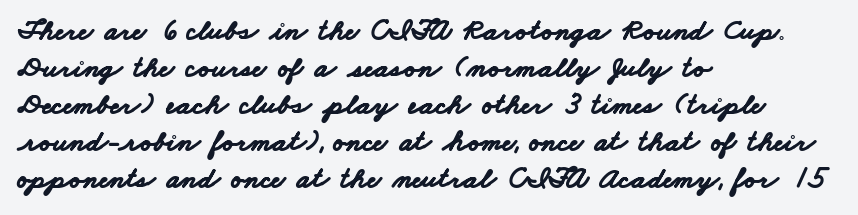
Q: Is the text bold? A: Yes.
Q: Is the typeface a serif or a sans-serif typeface? A: Sans-serif.
Q: Is the text underlined? A: No.
Q: How is the paragraph aligned? A: Left-aligned.
Q: Is the spacing between letters normal or unusually wide? A: Normal.
Q: Width (condensed, normal, or wide)? A: Wide.
Q: Stroke contrast? A: Low.
Q: x-height? A: Small.
Q: Monospaced? A: No.
